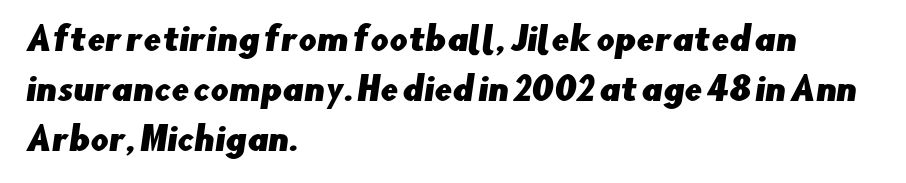
The image shows 32 px sans-serif type; set left-aligned, normal line spacing (1.56x), normal letter spacing, not underlined; low stroke contrast and a small x-height.
